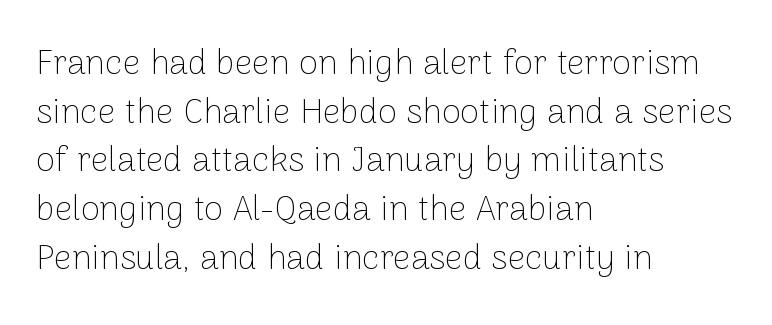
The letterforms sit at book weight or below. The text was rendered using a sans face with plain stroke endings. Line spacing here is normal. Looks like regular typesetting: each glyph gets only the width it needs. Notice how the passage keeps a crisp vertical edge on the left only.
